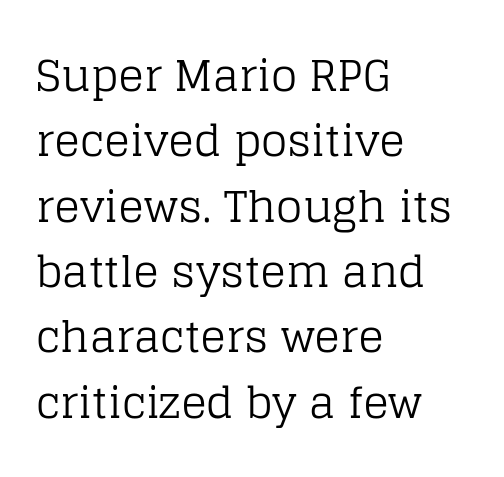
The rendering uses natural spacing where letterforms have individual widths. Is the type heavy? It reads as light-to-regular instead. Does extra space separate the letters? No, they use regular spacing. Serif or sans? Serif — the stroke terminals have little feet.
